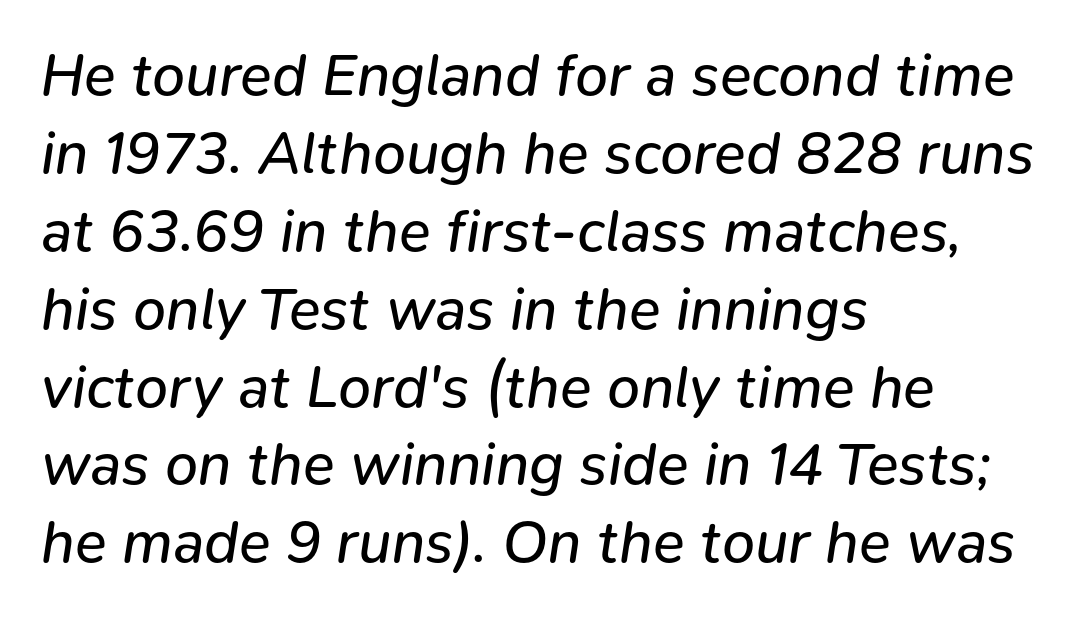
{"italic": "yes", "lean": "right", "slant_degrees": 9, "bold": "no", "weight": "regular", "width": "normal", "stroke_contrast": "low", "x_height": "medium", "monospaced": "no", "underline": "no", "align": "left", "line_spacing": "normal", "line_spacing_ratio": 1.32, "letter_spacing": "normal", "letter_spacing_em": 0.0, "glyph_px": 59}
